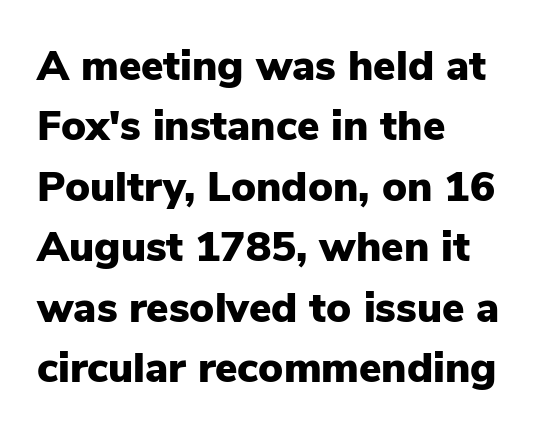
Q: Is the text bold? A: Yes.
Q: Is the text italic (slanted)? A: No, it is upright.
Q: Is the typeface a serif or a sans-serif typeface? A: Sans-serif.
Q: Is the text underlined? A: No.
Q: How is the paragraph aligned? A: Left-aligned.
Q: Is the spacing between letters normal or unusually wide? A: Normal.
Q: Is the spacing between lines tight, normal or loose? A: Normal.
Q: Width (condensed, normal, or wide)? A: Normal.
Q: Stroke contrast? A: Low.
Q: x-height? A: Medium.
Q: Monospaced? A: No.
